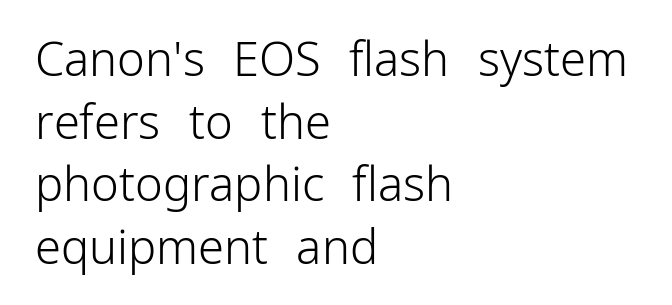
Q: Is the text bold? A: No.
Q: Is the text italic (slanted)? A: No, it is upright.
Q: Is the typeface a serif or a sans-serif typeface? A: Sans-serif.
Q: Is the text underlined? A: No.
Q: How is the paragraph aligned? A: Left-aligned.
Q: Is the spacing between letters normal or unusually wide? A: Normal.
Q: Is the spacing between lines tight, normal or loose? A: Normal.
Q: Width (condensed, normal, or wide)? A: Normal.
Q: Stroke contrast? A: Low.
Q: x-height? A: Medium.
Q: Monospaced? A: No.
